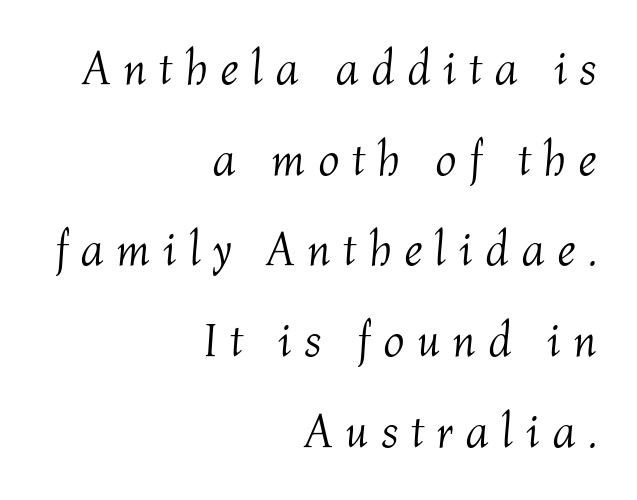
{"italic": "yes", "lean": "right", "slant_degrees": 4, "bold": "no", "weight": "light", "width": "normal", "stroke_contrast": "medium", "x_height": "medium", "monospaced": "no", "underline": "no", "align": "right", "line_spacing": "loose", "line_spacing_ratio": 1.93, "letter_spacing": "wide", "letter_spacing_em": 0.26, "glyph_px": 47}
